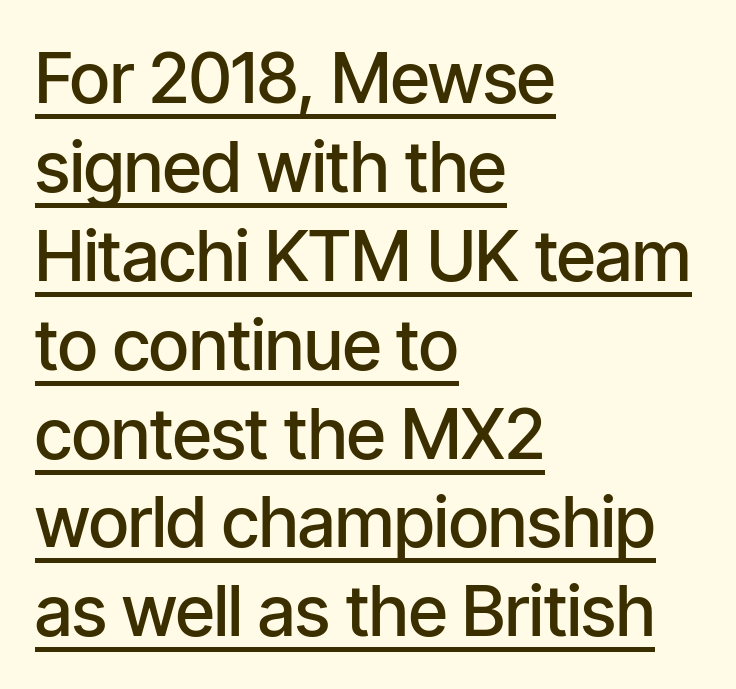
Nope, no serifs anywhere on these letters. The rendering anchors every line to the left-hand side. Does the leading feel generous? No, just average. How are the letters spaced? Ordinarily, with no added tracking. Compared with undecorated copy, this sample adds a rule below the words.
